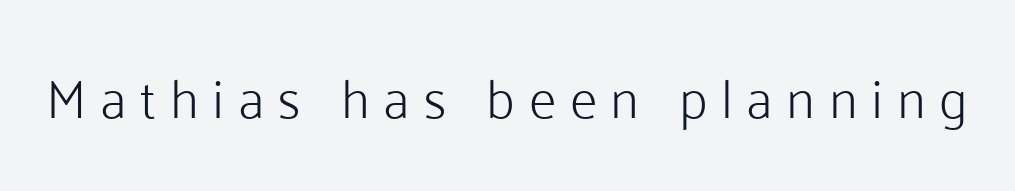
Q: Is the text bold? A: No.
Q: Is the text italic (slanted)? A: No, it is upright.
Q: Is the typeface a serif or a sans-serif typeface? A: Sans-serif.
Q: Is the text underlined? A: No.
Q: Is the spacing between letters normal or unusually wide? A: Unusually wide.
Q: Width (condensed, normal, or wide)? A: Normal.
Q: Stroke contrast? A: Low.
Q: x-height? A: Medium.
Q: Monospaced? A: No.
